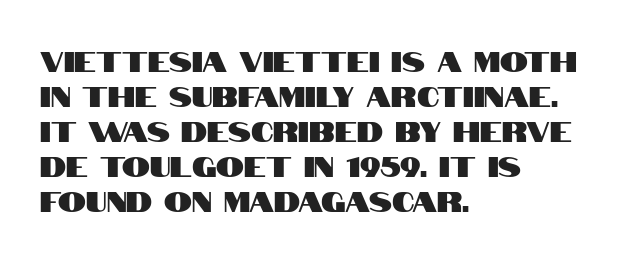
The image shows 28 px condensed sans-serif type, upright; set left-aligned, normal line spacing (1.25x), normal letter spacing, not underlined; high stroke contrast and a large x-height.
